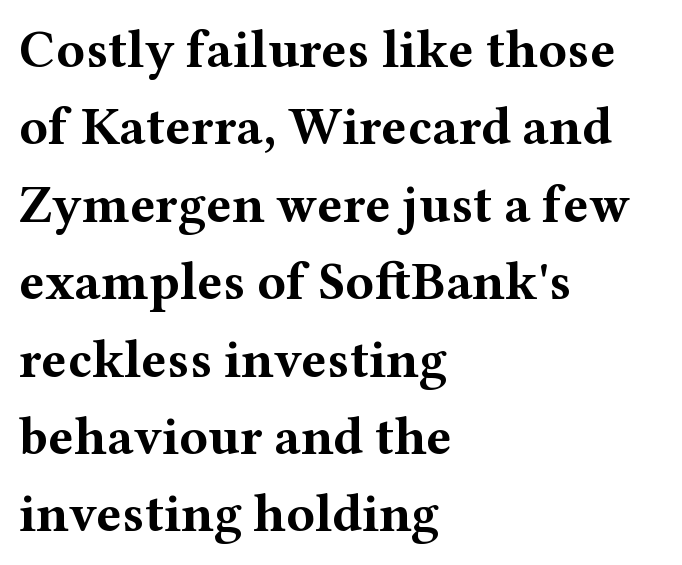
Does the copy run flush right? No — it runs flush left. Observe the serifs anchoring each vertical stroke in this sample. Do the letters lean? They stand straight. These words are printed bold, with thick strokes throughout. Reading down the column, the eye jumps a familiar distance to each next line.
